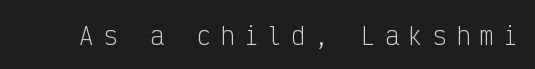
Q: Is the text bold? A: No.
Q: Is the text italic (slanted)? A: No, it is upright.
Q: Is the text underlined? A: No.
Q: Is the spacing between letters normal or unusually wide? A: Unusually wide.
